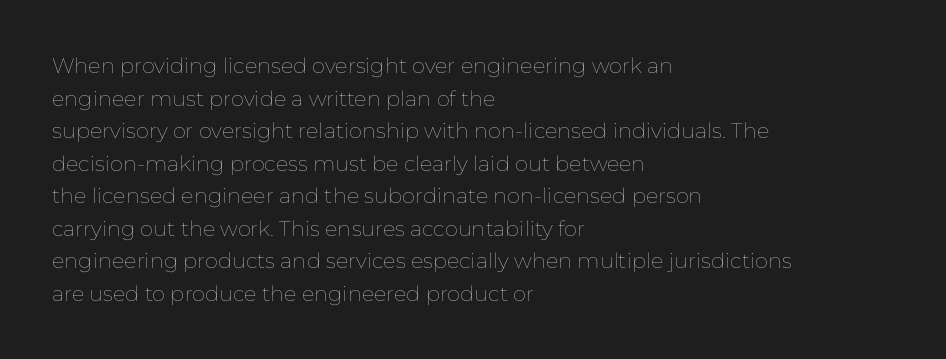
The image shows 21 px text type, upright; set left-aligned, normal line spacing (1.55x), normal letter spacing, not underlined.
